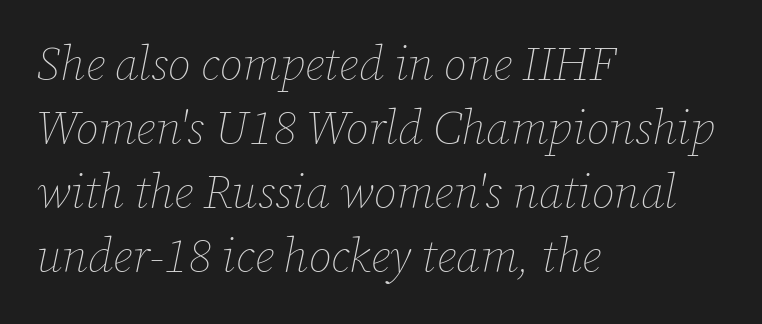
{"italic": "yes", "lean": "right", "slant_degrees": 12, "bold": "no", "weight": "thin", "width": "normal", "stroke_contrast": "low", "x_height": "medium", "monospaced": "no", "underline": "no", "align": "left", "line_spacing": "normal", "line_spacing_ratio": 1.36, "letter_spacing": "normal", "letter_spacing_em": 0.0, "glyph_px": 47}
